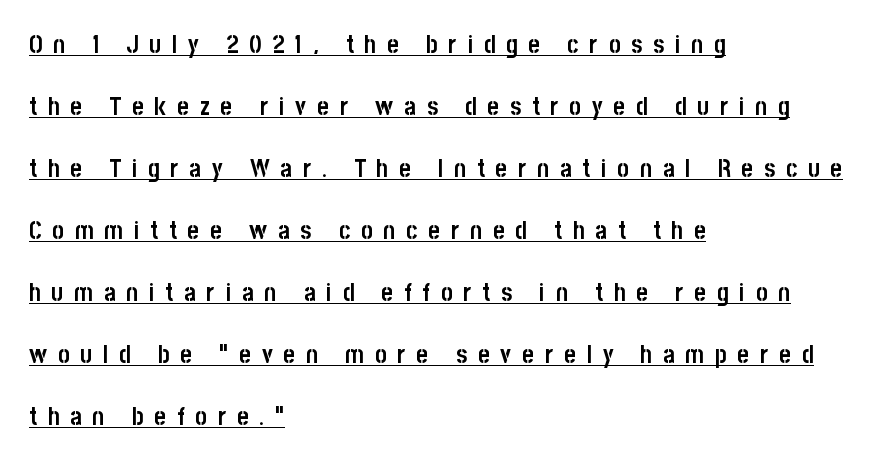
The image shows 25 px bold type, upright; set left-aligned, loose line spacing (2.48x), unusually wide letter spacing (+0.43 em), underlined.
